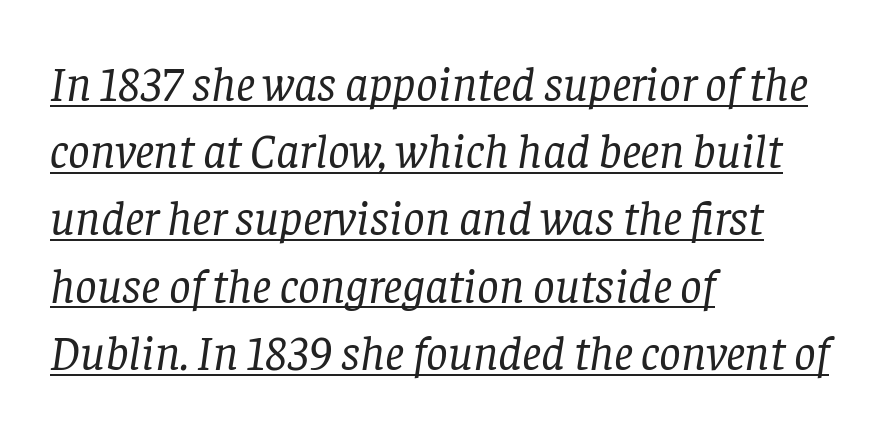
{"serif": "yes", "italic": "yes", "lean": "right", "slant_degrees": 8, "bold": "no", "weight": "regular", "width": "normal", "stroke_contrast": "low", "x_height": "large", "monospaced": "no", "underline": "yes", "align": "left", "line_spacing": "normal", "line_spacing_ratio": 1.4, "letter_spacing": "normal", "letter_spacing_em": 0.0, "glyph_px": 48}
